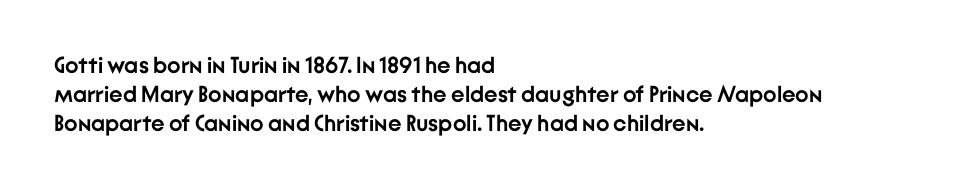
The typography opts for an upright posture over an oblique one. What weight is shown? A full bold with thick strokes. How would I describe the line gaps? Plain and ordinary. Each line starts at the same left margin while the right side varies.
